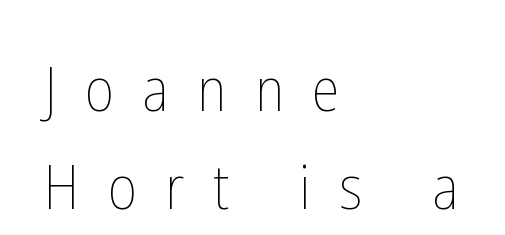
The image shows 62 px thin, condensed type, upright; set left-aligned, normal line spacing (1.58x), unusually wide letter spacing (+0.46 em), not underlined; low stroke contrast and a medium x-height.
